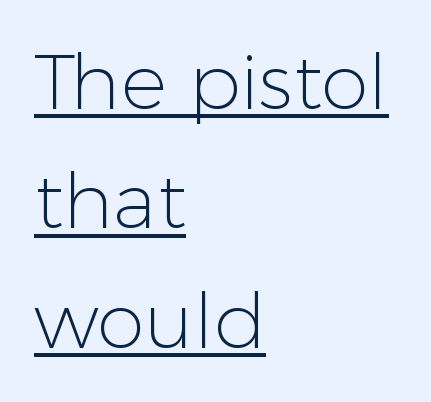
Q: Is the text bold? A: No.
Q: Is the text italic (slanted)? A: No, it is upright.
Q: Is the typeface a serif or a sans-serif typeface? A: Sans-serif.
Q: Is the text underlined? A: Yes.
Q: How is the paragraph aligned? A: Left-aligned.
Q: Is the spacing between letters normal or unusually wide? A: Normal.
Q: Is the spacing between lines tight, normal or loose? A: Normal.
Q: Width (condensed, normal, or wide)? A: Normal.
Q: Stroke contrast? A: Low.
Q: x-height? A: Medium.
Q: Monospaced? A: No.
